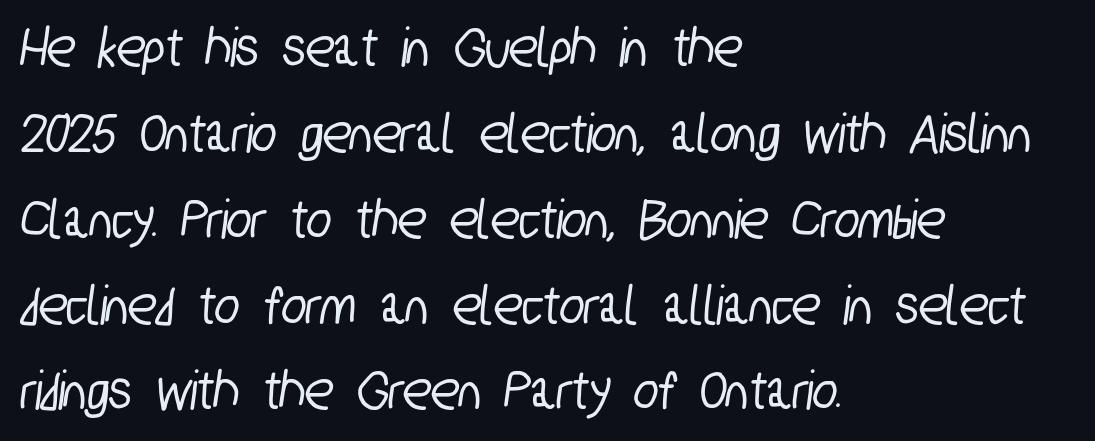
{"serif": "no", "width": "condensed", "stroke_contrast": "low", "x_height": "medium", "monospaced": "no", "underline": "no", "align": "left", "line_spacing": "normal", "line_spacing_ratio": 1.48, "letter_spacing": "normal", "letter_spacing_em": 0.0, "glyph_px": 58}
